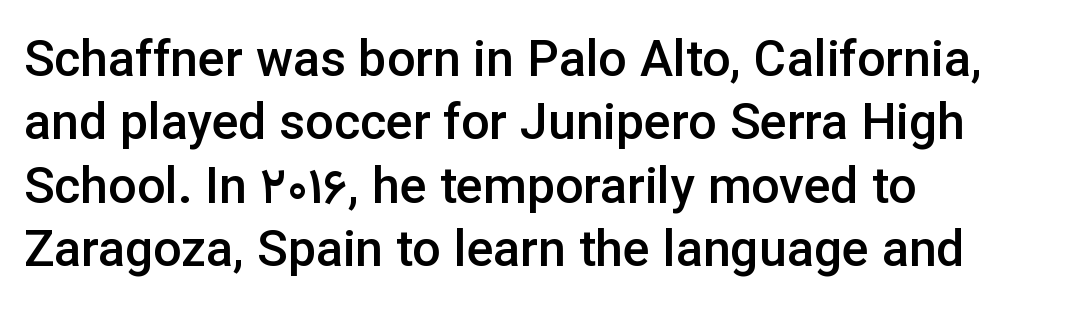
The image shows 50 px semibold sans-serif type, upright; set left-aligned, normal line spacing (1.27x), normal letter spacing, not underlined; low stroke contrast and a medium x-height.
